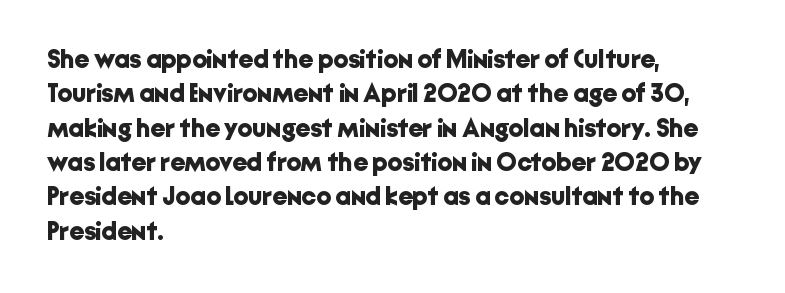
{"italic": "no", "bold": "yes", "underline": "no", "align": "left", "line_spacing": "normal", "line_spacing_ratio": 1.32, "letter_spacing": "normal", "letter_spacing_em": 0.0, "glyph_px": 26}
